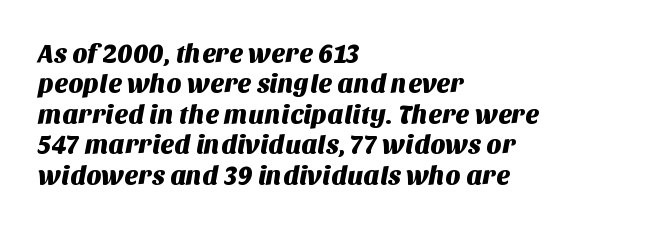
Q: Is the text underlined? A: No.
Q: How is the paragraph aligned? A: Left-aligned.
Q: Is the spacing between letters normal or unusually wide? A: Normal.
